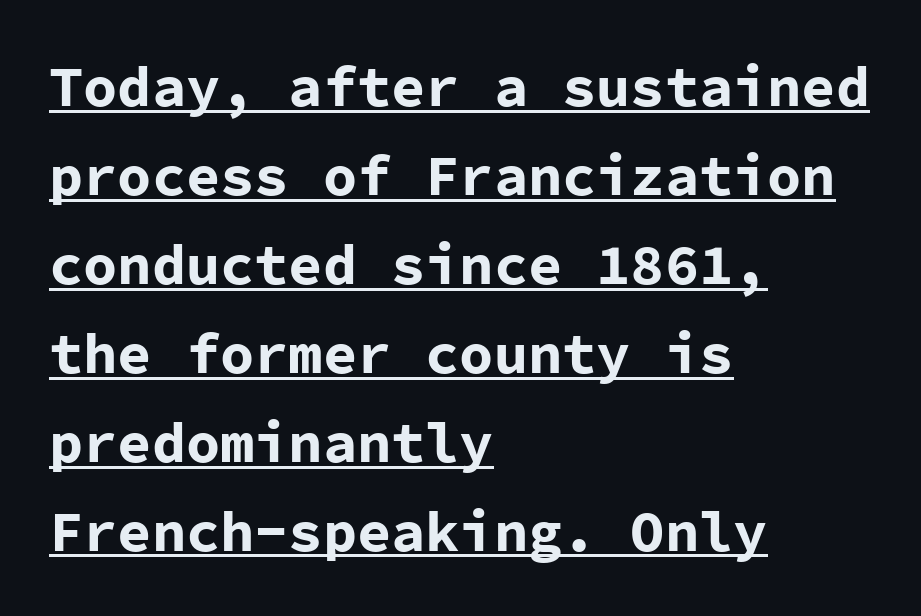
{"serif": "no", "italic": "no", "bold": "yes", "weight": "bold", "width": "normal", "stroke_contrast": "low", "x_height": "medium", "monospaced": "yes", "underline": "yes", "align": "left", "line_spacing": "normal", "line_spacing_ratio": 1.56, "letter_spacing": "normal", "letter_spacing_em": 0.0, "glyph_px": 57}
